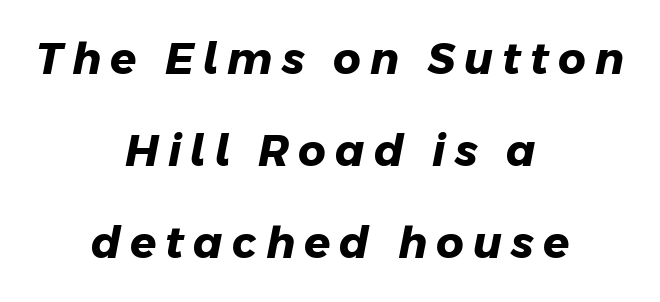
What stands out about the letter spacing? Its width — letters are far apart. Proportional: the letters do not fall into vertical columns. These words are printed bold, with thick strokes throughout. The font family rendered here belongs to the sans-serif group.
